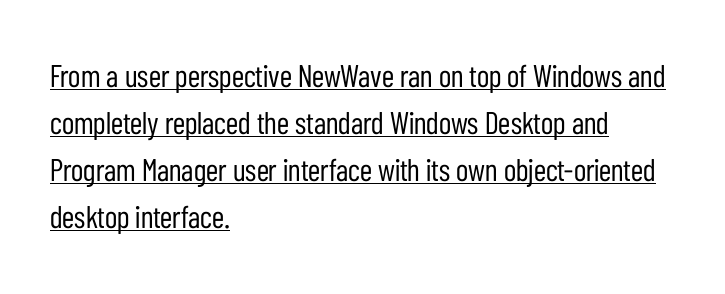
Q: Is the text bold? A: No.
Q: Is the text italic (slanted)? A: No, it is upright.
Q: Is the typeface a serif or a sans-serif typeface? A: Sans-serif.
Q: Is the text underlined? A: Yes.
Q: How is the paragraph aligned? A: Left-aligned.
Q: Is the spacing between letters normal or unusually wide? A: Normal.
Q: Is the spacing between lines tight, normal or loose? A: Normal.
Q: Width (condensed, normal, or wide)? A: Condensed.
Q: Stroke contrast? A: Low.
Q: x-height? A: Medium.
Q: Monospaced? A: No.
